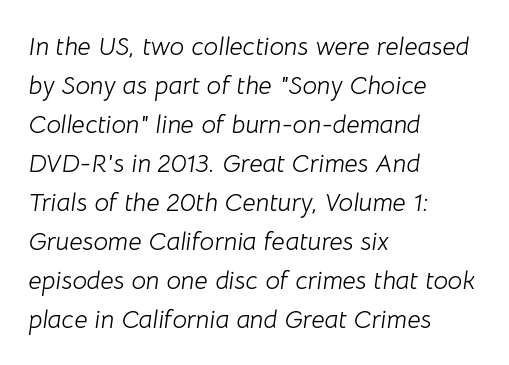
Q: Is the text bold? A: No.
Q: Is the text italic (slanted)? A: Yes, it leans right by about 8 degrees.
Q: Is the text underlined? A: No.
Q: How is the paragraph aligned? A: Left-aligned.
Q: Is the spacing between letters normal or unusually wide? A: Normal.
Q: Is the spacing between lines tight, normal or loose? A: Normal.
